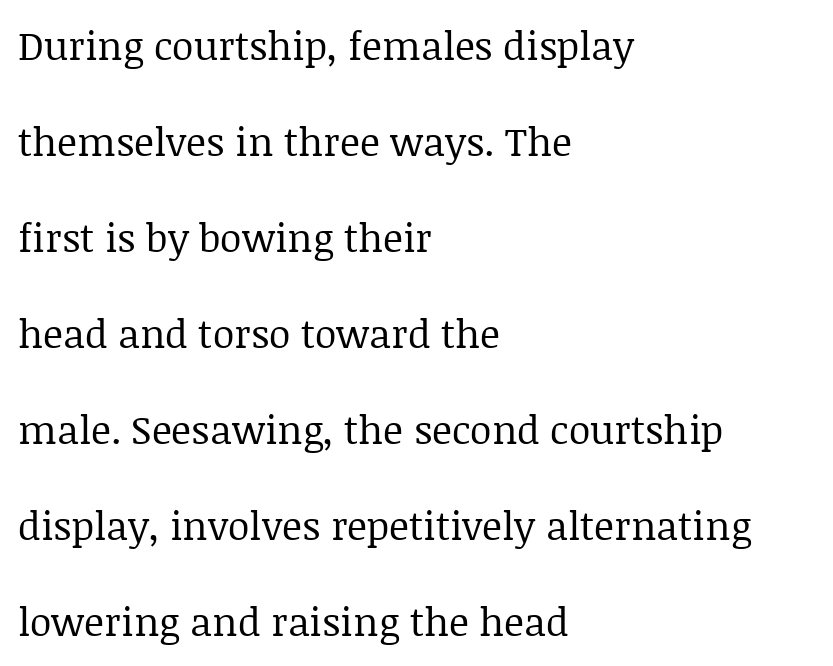
{"serif": "yes", "italic": "no", "bold": "no", "weight": "regular", "width": "normal", "stroke_contrast": "low", "x_height": "large", "monospaced": "no", "underline": "no", "align": "left", "line_spacing": "loose", "line_spacing_ratio": 2.46, "letter_spacing": "normal", "letter_spacing_em": 0.0, "glyph_px": 39}
